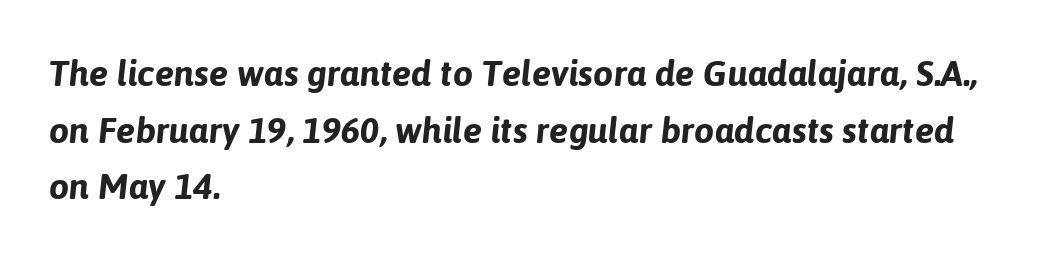
Q: Is the text bold? A: Yes.
Q: Is the text italic (slanted)? A: Yes, it leans right by about 6 degrees.
Q: Is the text underlined? A: No.
Q: How is the paragraph aligned? A: Left-aligned.
Q: Is the spacing between letters normal or unusually wide? A: Normal.
Q: Is the spacing between lines tight, normal or loose? A: Normal.
Q: Width (condensed, normal, or wide)? A: Normal.
Q: Stroke contrast? A: Low.
Q: x-height? A: Medium.
Q: Monospaced? A: No.
